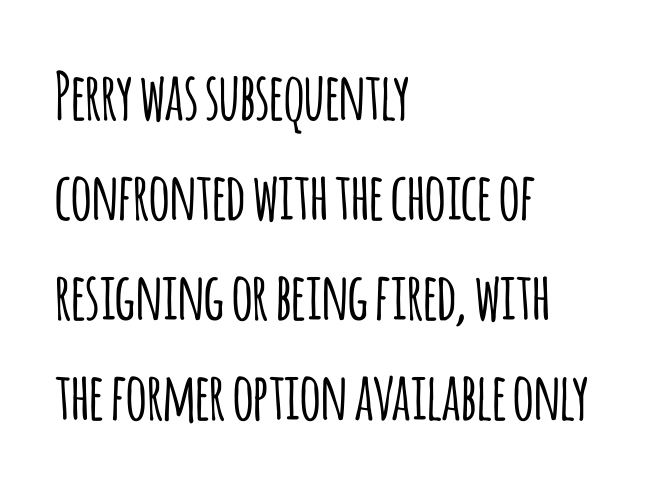
Q: Is the text italic (slanted)? A: No, it is upright.
Q: Is the typeface a serif or a sans-serif typeface? A: Sans-serif.
Q: Is the text underlined? A: No.
Q: How is the paragraph aligned? A: Left-aligned.
Q: Is the spacing between letters normal or unusually wide? A: Normal.
Q: Is the spacing between lines tight, normal or loose? A: Normal.
Q: Width (condensed, normal, or wide)? A: Condensed.
Q: Stroke contrast? A: Low.
Q: x-height? A: Large.
Q: Monospaced? A: No.
